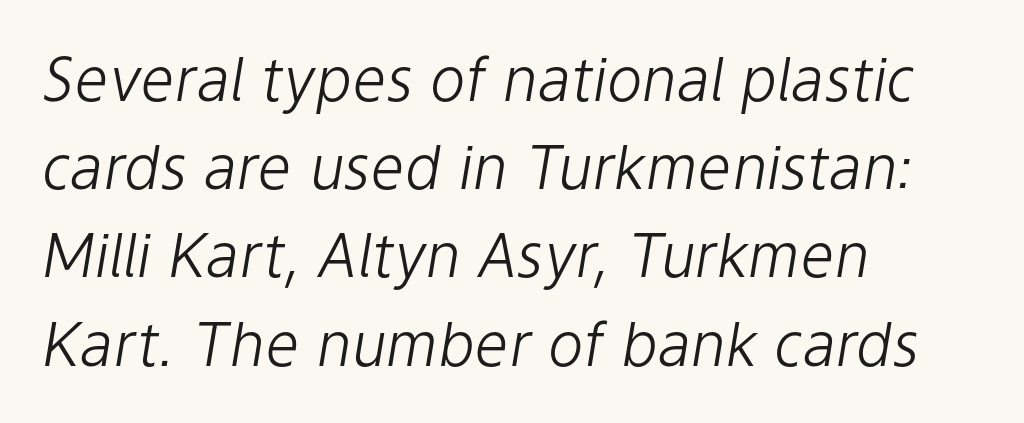
{"italic": "yes", "lean": "right", "slant_degrees": 9, "bold": "no", "weight": "light", "width": "normal", "stroke_contrast": "low", "x_height": "medium", "monospaced": "no", "underline": "no", "align": "left", "line_spacing": "normal", "line_spacing_ratio": 1.47, "letter_spacing": "normal", "letter_spacing_em": 0.0, "glyph_px": 60}
